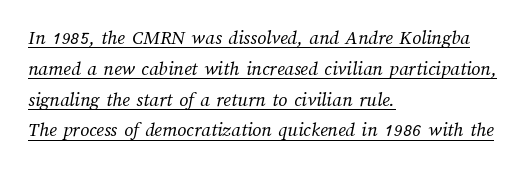
The image shows 20 px text type; set left-aligned, normal line spacing (1.54x), normal letter spacing, underlined.
